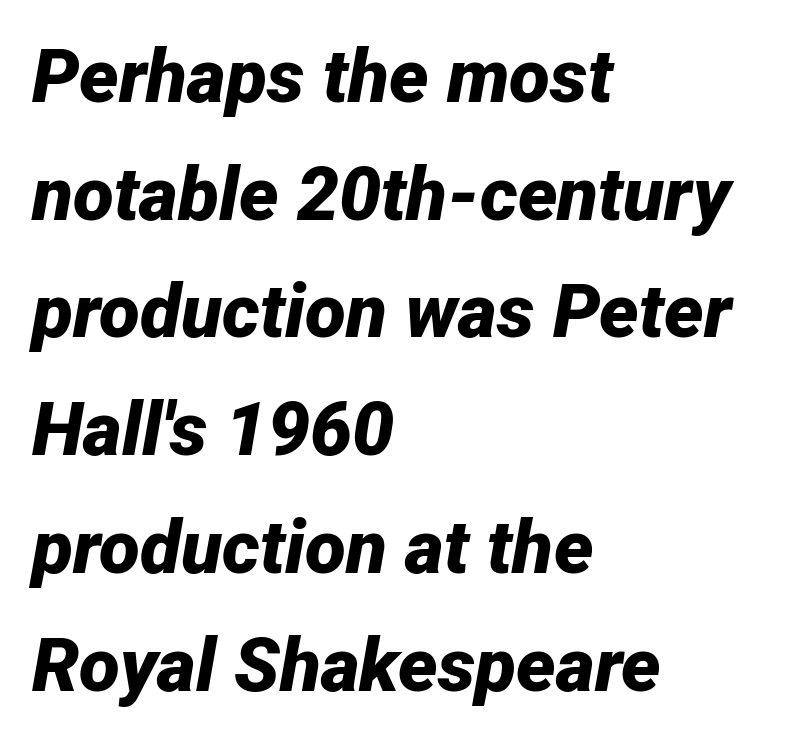
Q: Is the text bold? A: Yes.
Q: Is the text italic (slanted)? A: Yes, it leans right by about 12 degrees.
Q: Is the text underlined? A: No.
Q: How is the paragraph aligned? A: Left-aligned.
Q: Is the spacing between letters normal or unusually wide? A: Normal.
Q: Is the spacing between lines tight, normal or loose? A: Normal.
Q: Width (condensed, normal, or wide)? A: Normal.
Q: Stroke contrast? A: Low.
Q: x-height? A: Medium.
Q: Monospaced? A: No.
